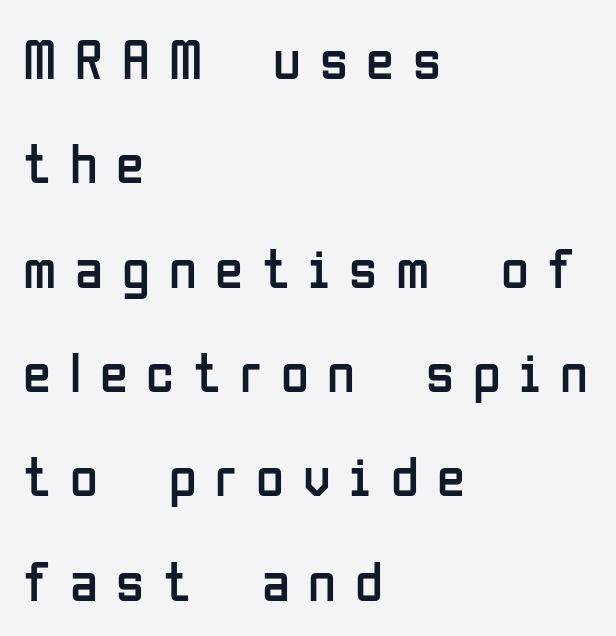
The image shows 57 px regular-weight, condensed sans-serif type, upright; set left-aligned, line spacing 1.83x, unusually wide letter spacing (+0.33 em), not underlined; low stroke contrast and a medium x-height.
